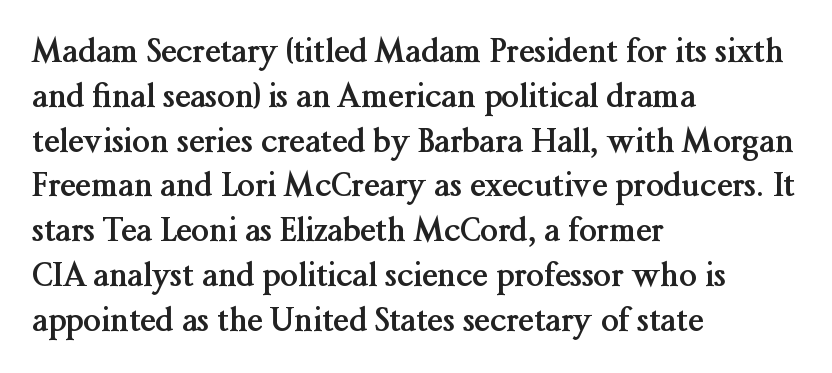
Its strokes are broad and dark, the hallmark of bold type. A typesetter would call this proportional, since set widths differ per character. Old-style or modern, the face here clearly has serifs. All the whitespace from short lines collects on the right.
